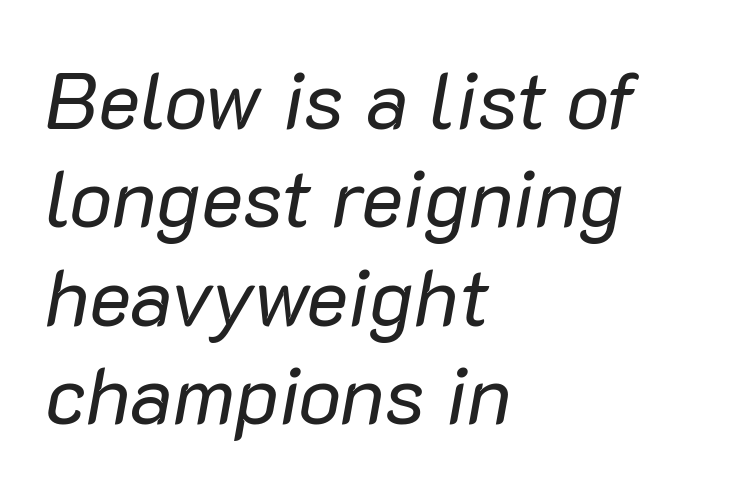
The image shows 80 px regular-weight type, italic (leaning right); set left-aligned, line spacing 1.23x, normal letter spacing, not underlined; low stroke contrast and a medium x-height.
